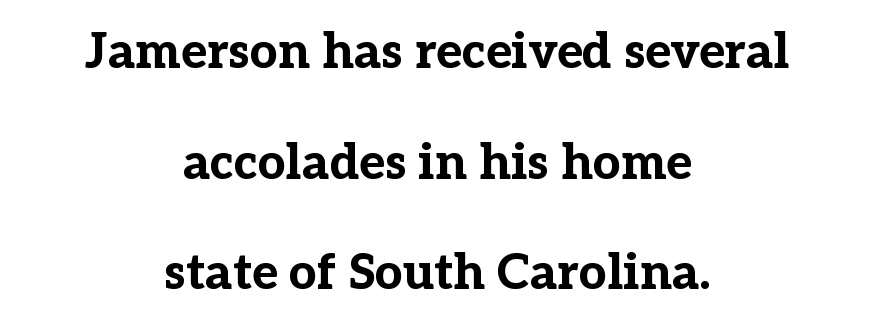
Q: Is the text bold? A: Yes.
Q: Is the text italic (slanted)? A: No, it is upright.
Q: Is the typeface a serif or a sans-serif typeface? A: Serif.
Q: Is the text underlined? A: No.
Q: How is the paragraph aligned? A: Centered.
Q: Is the spacing between letters normal or unusually wide? A: Normal.
Q: Is the spacing between lines tight, normal or loose? A: Loose.
Q: Width (condensed, normal, or wide)? A: Normal.
Q: Stroke contrast? A: Low.
Q: x-height? A: Medium.
Q: Monospaced? A: No.
